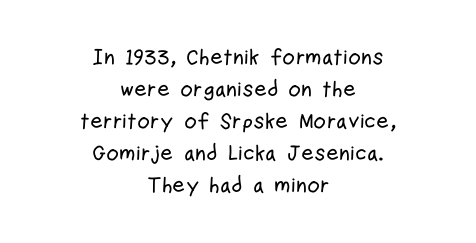
Short note: letters normally spaced. Descenders are the only things crossing below the line. The lines sit at an ordinary, default distance from one another. Each line is balanced around a shared central axis. Do the letters lean? They stand straight.
